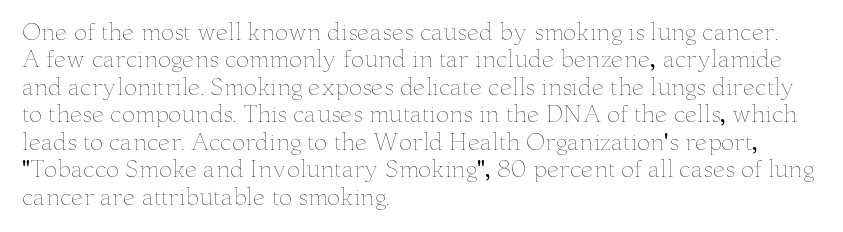
Q: Is the text bold? A: No.
Q: Is the text italic (slanted)? A: No, it is upright.
Q: Is the text underlined? A: No.
Q: How is the paragraph aligned? A: Left-aligned.
Q: Is the spacing between letters normal or unusually wide? A: Normal.
Q: Is the spacing between lines tight, normal or loose? A: Normal.
